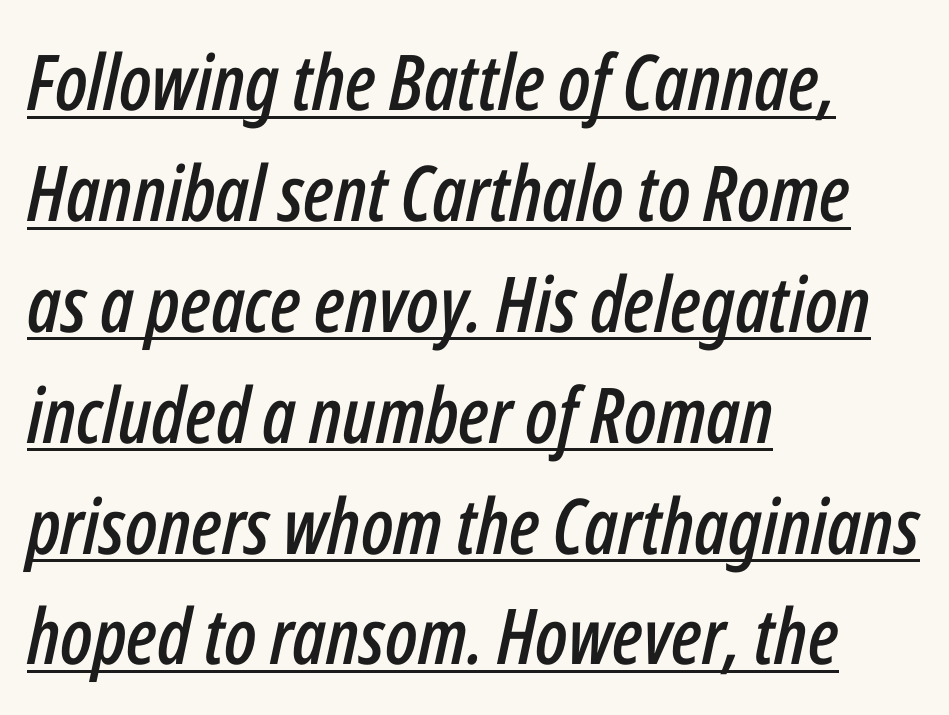
Notice how descenders clear the ascenders below comfortably — that's standard leading. A typesetter would call this proportional, since set widths differ per character. No extra tracking has been applied to these lines. The rendered words wear a rule along their underside. These lines are set flush left with a ragged right edge.
